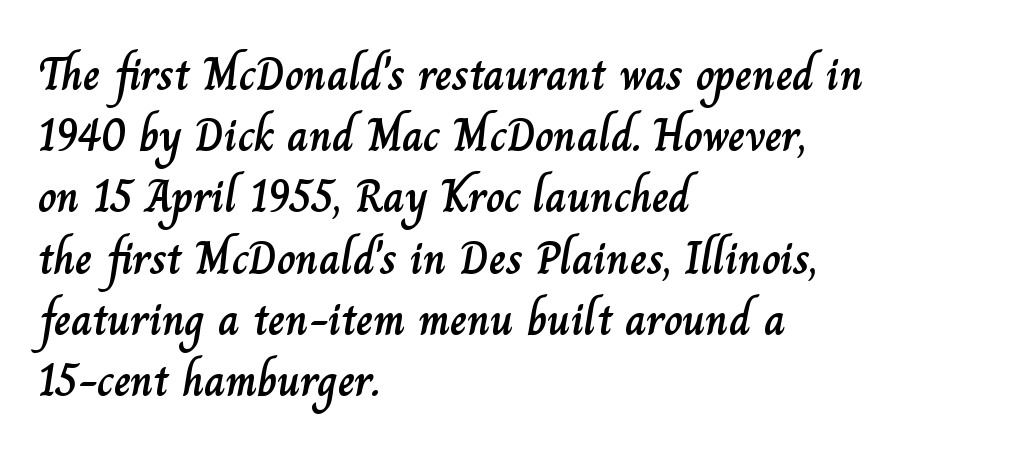
Here the designer chose a conventional face with non-uniform glyph widths. The rendering uses a moderate line-height, typical for paragraphs. Visually the block forms a straight wall on the left and a jagged coastline on the right.
